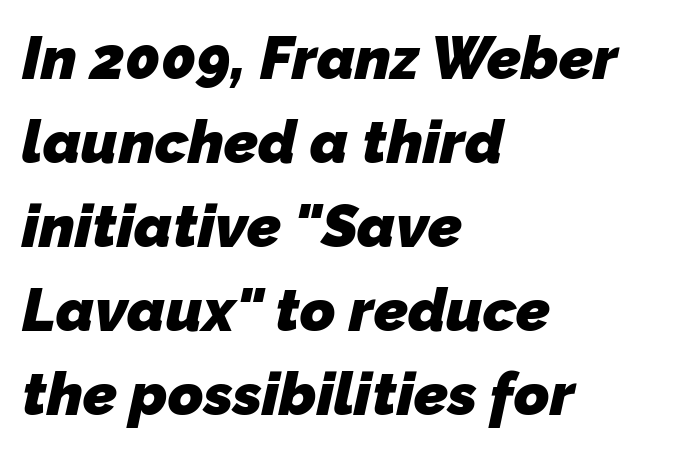
The image shows 60 px heavy sans-serif type; set left-aligned, normal line spacing (1.4x), normal letter spacing, not underlined; low stroke contrast and a medium x-height.
